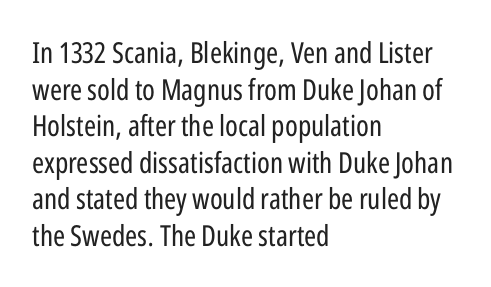
{"serif": "no", "italic": "no", "bold": "no", "weight": "regular", "width": "condensed", "stroke_contrast": "low", "x_height": "medium", "monospaced": "no", "underline": "no", "align": "left", "line_spacing": "normal", "line_spacing_ratio": 1.26, "letter_spacing": "normal", "letter_spacing_em": 0.0, "glyph_px": 29}
